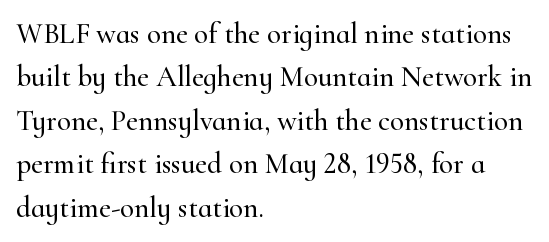
The image shows 29 px serif type, upright; set left-aligned, normal line spacing (1.5x), normal letter spacing, not underlined; high stroke contrast and a small x-height.
